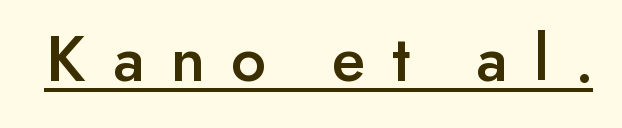
A typesetter would label this face a sans. The passage shown is underscored from start to finish. Vertical strokes here are truly vertical. Do the characters align in a grid? No, the font is proportional. The line texture is sparse and dotted thanks to wide tracking.
